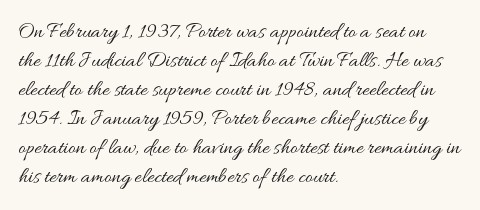
The image shows 22 px text type; set left-aligned, normal line spacing (1.32x), normal letter spacing, not underlined.
